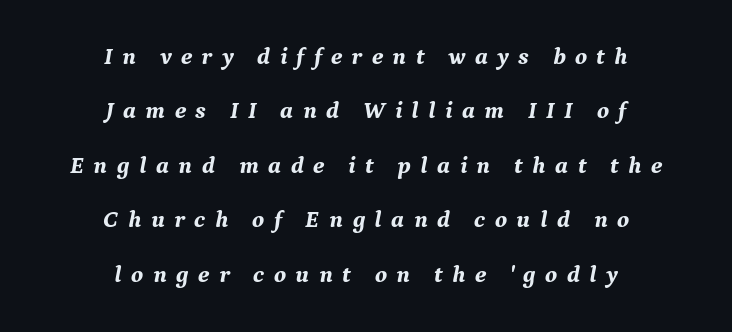
{"italic": "yes", "lean": "right", "slant_degrees": 9, "bold": "yes", "underline": "no", "align": "center", "line_spacing": "loose", "line_spacing_ratio": 2.27, "letter_spacing": "wide", "letter_spacing_em": 0.39, "glyph_px": 24}
